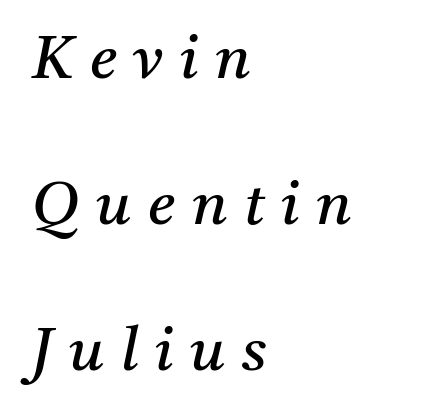
Q: Is the text bold? A: No.
Q: Is the text italic (slanted)? A: Yes, it leans right by about 11 degrees.
Q: Is the typeface a serif or a sans-serif typeface? A: Serif.
Q: Is the text underlined? A: No.
Q: How is the paragraph aligned? A: Left-aligned.
Q: Is the spacing between letters normal or unusually wide? A: Unusually wide.
Q: Is the spacing between lines tight, normal or loose? A: Loose.
Q: Width (condensed, normal, or wide)? A: Normal.
Q: Stroke contrast? A: Medium.
Q: x-height? A: Medium.
Q: Monospaced? A: No.
